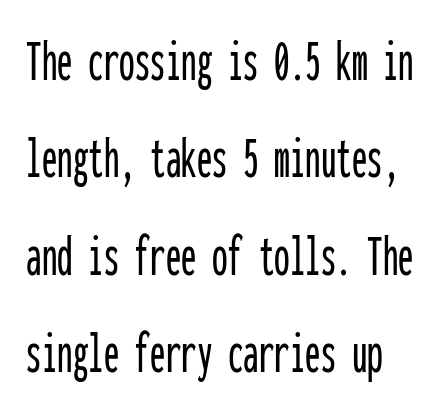
Q: Is the text italic (slanted)? A: No, it is upright.
Q: Is the typeface a serif or a sans-serif typeface? A: Sans-serif.
Q: Is the text underlined? A: No.
Q: Is the spacing between letters normal or unusually wide? A: Normal.
Q: Is the spacing between lines tight, normal or loose? A: Normal.
Q: Width (condensed, normal, or wide)? A: Condensed.
Q: Stroke contrast? A: Low.
Q: x-height? A: Medium.
Q: Monospaced? A: Yes.
